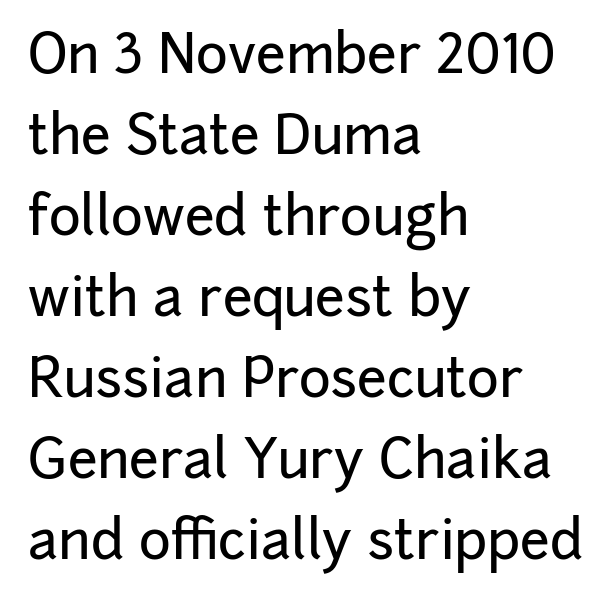
Notice how the stems are strictly vertical — no italics here. The face used here is a sans, in the tradition of grotesques and geometrics. This sample is left-justified, so line endings fall wherever the words run out. The face used here is proportionally spaced, like ordinary book or web type. The passage shown stacks its lines at a standard gap. Descender tails drop into unmarked territory.
